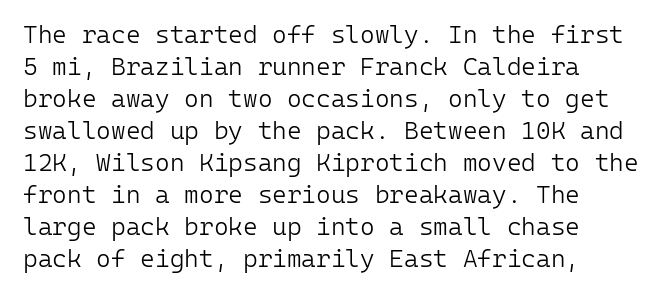
{"italic": "no", "bold": "no", "underline": "no", "line_spacing": "normal", "line_spacing_ratio": 1.28, "letter_spacing": "normal", "letter_spacing_em": 0.0, "glyph_px": 25}
